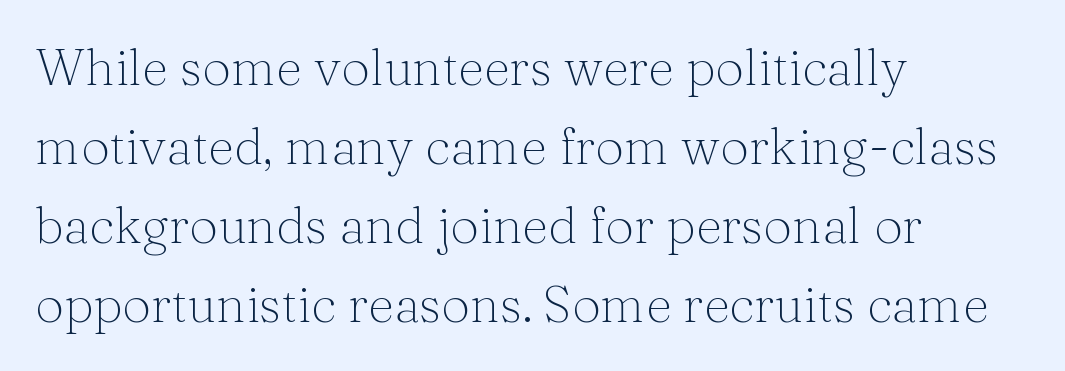
Q: Is the text bold? A: No.
Q: Is the text italic (slanted)? A: No, it is upright.
Q: Is the typeface a serif or a sans-serif typeface? A: Serif.
Q: Is the text underlined? A: No.
Q: How is the paragraph aligned? A: Left-aligned.
Q: Is the spacing between letters normal or unusually wide? A: Normal.
Q: Is the spacing between lines tight, normal or loose? A: Normal.
Q: Width (condensed, normal, or wide)? A: Normal.
Q: Stroke contrast? A: Medium.
Q: x-height? A: Medium.
Q: Monospaced? A: No.
